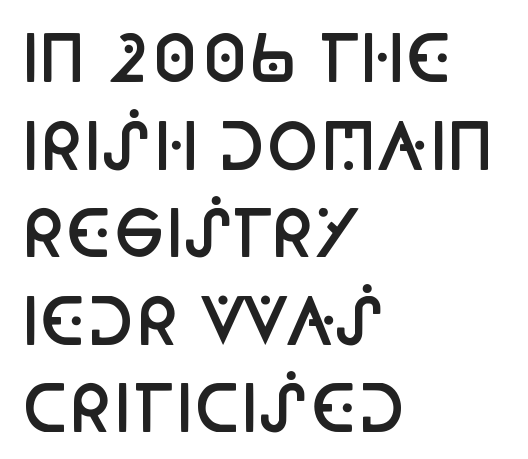
The image shows 63 px semibold, condensed sans-serif type, upright; set left-aligned, normal line spacing (1.39x), normal letter spacing, not underlined; low stroke contrast and a large x-height.
